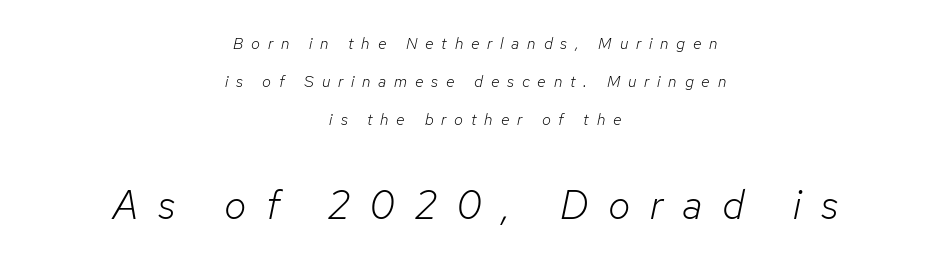
The image shows 40 px light type, italic (leaning right); set centered, loose line spacing (2.38x), unusually wide letter spacing (+0.49 em), not underlined; the second (bottom) block is 2.5x larger; low stroke contrast and a medium x-height.
